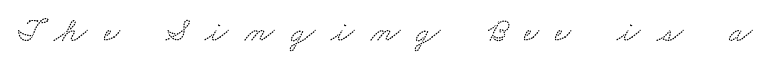
{"width": "wide", "stroke_contrast": "low", "x_height": "small", "monospaced": "no", "underline": "no", "letter_spacing": "wide", "letter_spacing_em": 0.48, "glyph_px": 34}
